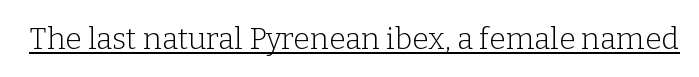
The sample's only ornament is a line tracing under the words. Each word holds together tightly as a unit, with standard inter-letter gaps. Weight class: somewhere from thin through regular. Every stem runs plumb, perpendicular to the baseline. This sample has the flowing, uneven cadence of proportional lettering.
